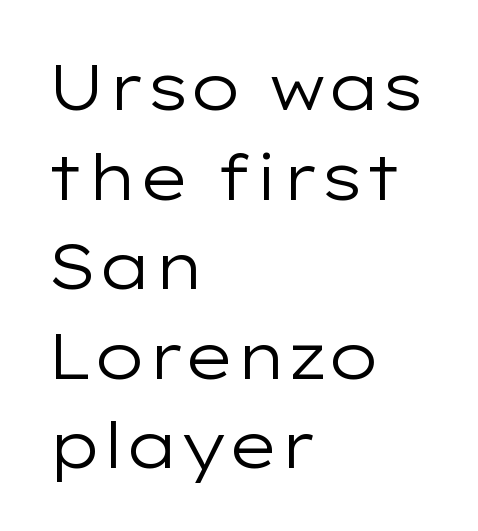
The image shows 64 px regular-weight, wide sans-serif type, upright; set left-aligned, normal line spacing (1.4x), normal letter spacing, not underlined; low stroke contrast and a medium x-height.
